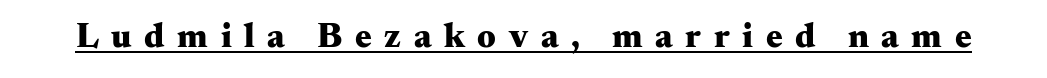
Q: Is the text bold? A: Yes.
Q: Is the text italic (slanted)? A: No, it is upright.
Q: Is the typeface a serif or a sans-serif typeface? A: Serif.
Q: Is the text underlined? A: Yes.
Q: Is the spacing between letters normal or unusually wide? A: Unusually wide.
Q: Width (condensed, normal, or wide)? A: Wide.
Q: Stroke contrast? A: Medium.
Q: x-height? A: Small.
Q: Monospaced? A: No.
